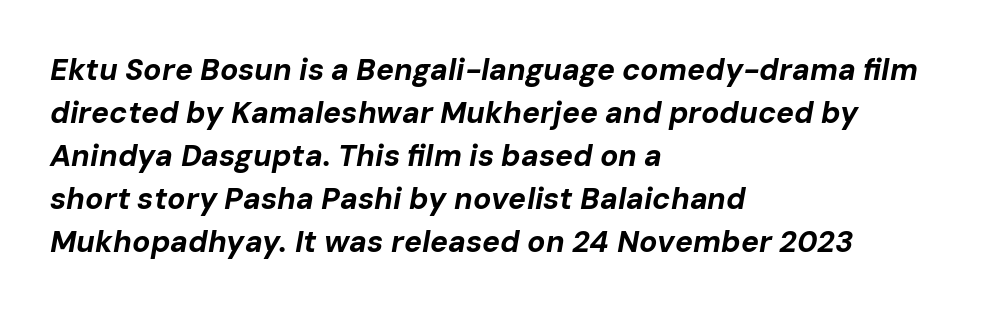
{"italic": "yes", "lean": "right", "slant_degrees": 10, "bold": "yes", "weight": "bold", "width": "normal", "stroke_contrast": "low", "x_height": "medium", "monospaced": "no", "underline": "no", "align": "left", "line_spacing": "normal", "line_spacing_ratio": 1.43, "letter_spacing": "normal", "letter_spacing_em": 0.0, "glyph_px": 30}
